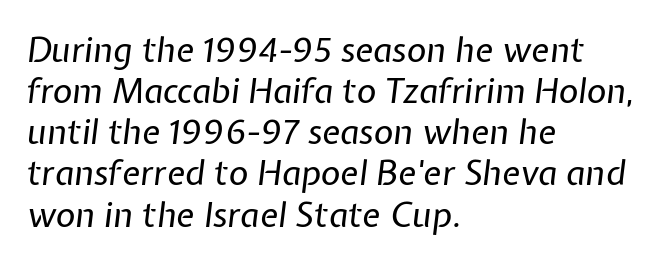
{"italic": "yes", "lean": "right", "slant_degrees": 7, "bold": "no", "weight": "regular", "width": "normal", "stroke_contrast": "low", "x_height": "medium", "monospaced": "no", "underline": "no", "align": "left", "line_spacing_ratio": 1.21, "letter_spacing": "normal", "letter_spacing_em": 0.0, "glyph_px": 34}
